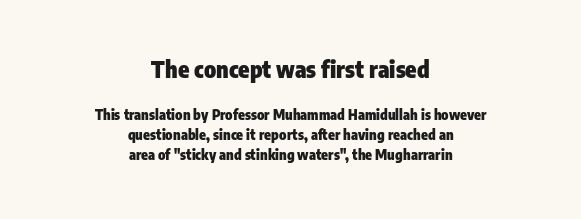
Q: Is the text bold? A: Yes.
Q: Is the text italic (slanted)? A: No, it is upright.
Q: Is the text underlined? A: No.
Q: How is the paragraph aligned? A: Centered.
Q: Is the spacing between letters normal or unusually wide? A: Normal.
Q: Is the spacing between lines tight, normal or loose? A: Normal.
Q: Which block of text is set in a larger size, the first (top) or the second (bottom)? A: The first (top) one.
